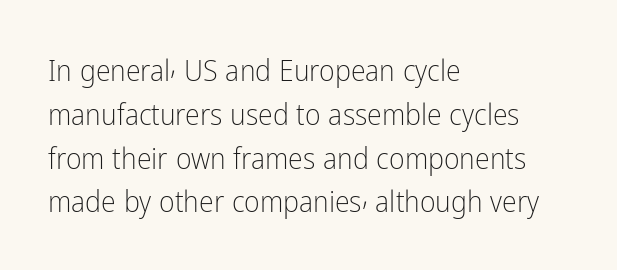
Do the characters align in a grid? No, the font is proportional. Bare-footed words on every line. Counters stay open thanks to moderate or lighter strokes. Notice how descenders clear the ascenders below comfortably — that's standard leading.
